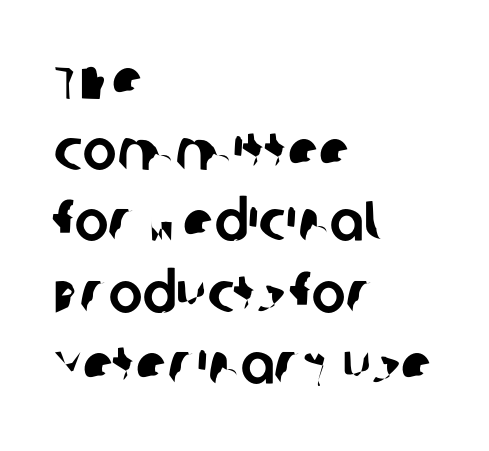
Q: Is the typeface a serif or a sans-serif typeface? A: Sans-serif.
Q: Is the text underlined? A: No.
Q: How is the paragraph aligned? A: Left-aligned.
Q: Is the spacing between letters normal or unusually wide? A: Normal.
Q: Is the spacing between lines tight, normal or loose? A: Normal.
Q: Width (condensed, normal, or wide)? A: Normal.
Q: Stroke contrast? A: Low.
Q: x-height? A: Large.
Q: Monospaced? A: No.
